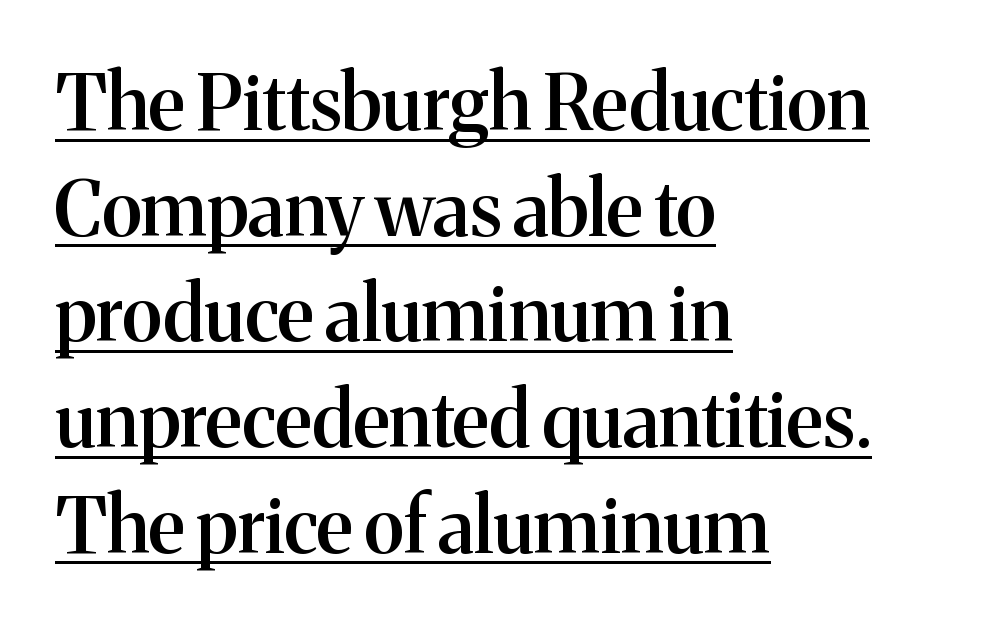
The image shows 76 px semibold serif type, upright; set left-aligned, normal line spacing (1.39x), normal letter spacing, underlined; medium stroke contrast and a medium x-height.
